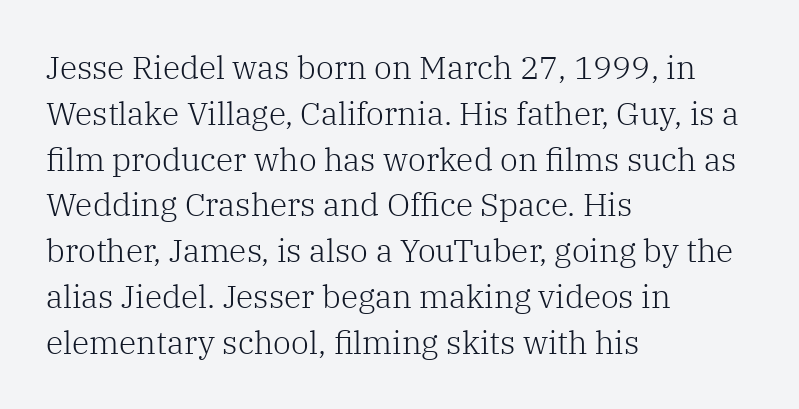
Q: Is the text bold? A: No.
Q: Is the text italic (slanted)? A: No, it is upright.
Q: Is the typeface a serif or a sans-serif typeface? A: Serif.
Q: Is the text underlined? A: No.
Q: How is the paragraph aligned? A: Left-aligned.
Q: Is the spacing between letters normal or unusually wide? A: Normal.
Q: Is the spacing between lines tight, normal or loose? A: Normal.
Q: Width (condensed, normal, or wide)? A: Normal.
Q: Stroke contrast? A: Low.
Q: x-height? A: Medium.
Q: Monospaced? A: No.
